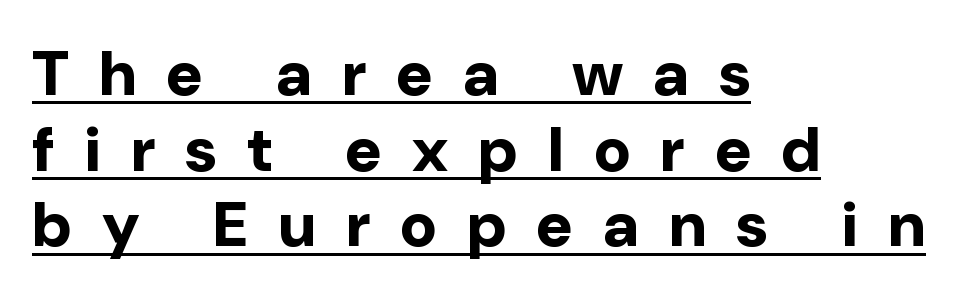
{"serif": "no", "italic": "no", "bold": "yes", "weight": "bold", "width": "normal", "stroke_contrast": "low", "x_height": "medium", "monospaced": "no", "underline": "yes", "align": "left", "line_spacing_ratio": 1.2, "letter_spacing": "wide", "letter_spacing_em": 0.48, "glyph_px": 63}
